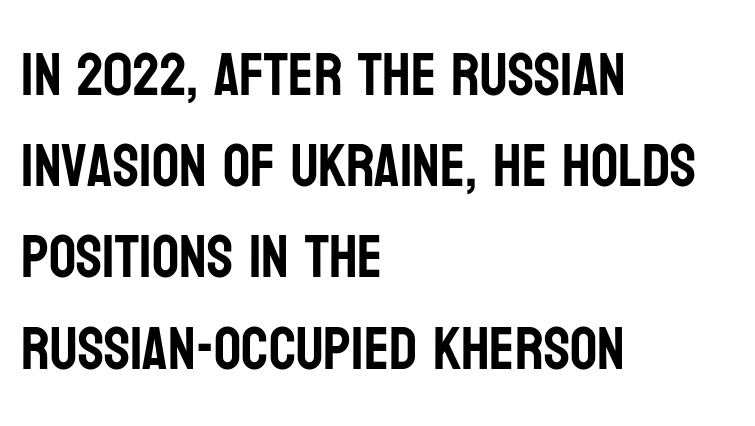
Q: Is the text italic (slanted)? A: No, it is upright.
Q: Is the typeface a serif or a sans-serif typeface? A: Sans-serif.
Q: Is the text underlined? A: No.
Q: How is the paragraph aligned? A: Left-aligned.
Q: Is the spacing between letters normal or unusually wide? A: Normal.
Q: Is the spacing between lines tight, normal or loose? A: Normal.
Q: Width (condensed, normal, or wide)? A: Condensed.
Q: Stroke contrast? A: Low.
Q: x-height? A: Large.
Q: Monospaced? A: No.
